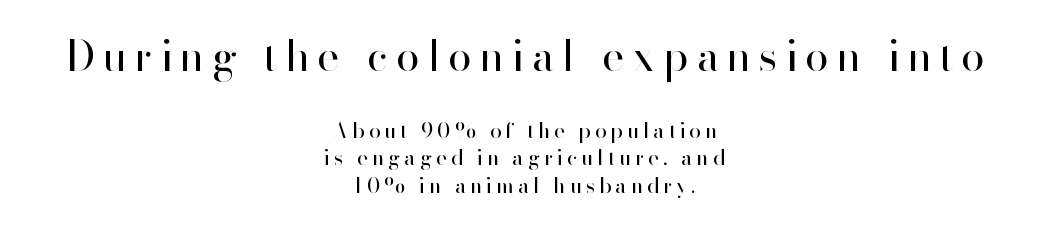
{"serif": "no", "italic": "no", "bold": "no", "weight": "regular", "width": "normal", "stroke_contrast": "high", "x_height": "small", "monospaced": "no", "underline": "no", "align": "center", "line_spacing": "normal", "line_spacing_ratio": 1.3, "letter_spacing": "wide", "letter_spacing_em": 0.21, "larger_block": "first", "size_ratio": 2.0, "glyph_px": 42}
